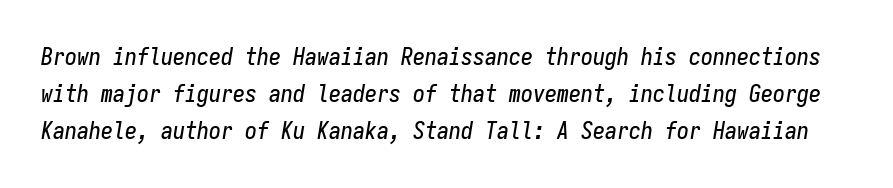
Observe the ordinary spacing: letters are neighbours, not strangers. Nobody drew a line under any word here. Rendered with sloped, italic letterforms. The vertical gap from one line to the next is medium.
